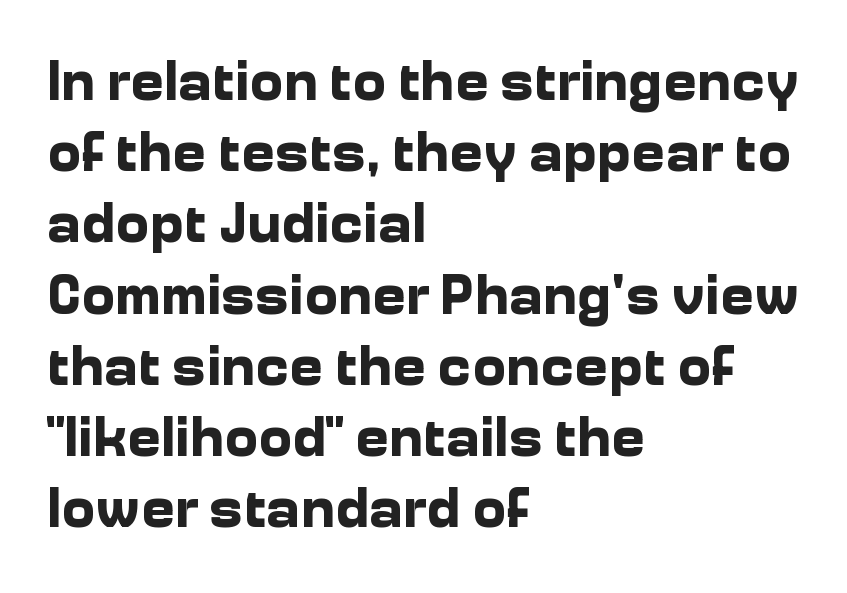
The image shows 57 px bold sans-serif type, upright; set left-aligned, normal line spacing (1.25x), normal letter spacing, not underlined; low stroke contrast and a medium x-height.
